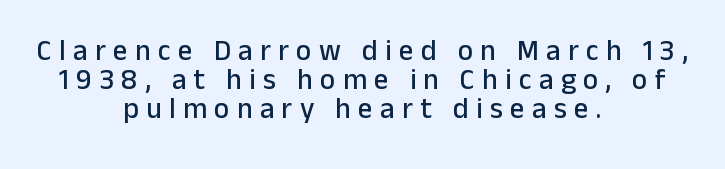
{"serif": "no", "italic": "no", "width": "normal", "stroke_contrast": "low", "x_height": "medium", "monospaced": "no", "underline": "no", "align": "center", "line_spacing": "tight", "line_spacing_ratio": 1.0, "letter_spacing": "wide", "letter_spacing_em": 0.25, "glyph_px": 29}
